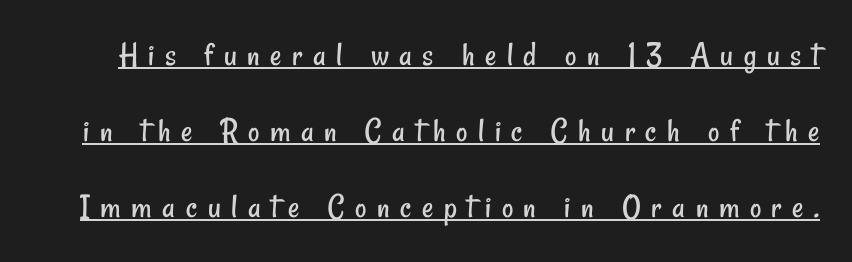
The image shows 35 px regular-weight, condensed sans-serif type; set loose line spacing (2.17x), unusually wide letter spacing (+0.3 em), underlined; low stroke contrast and a small x-height.
